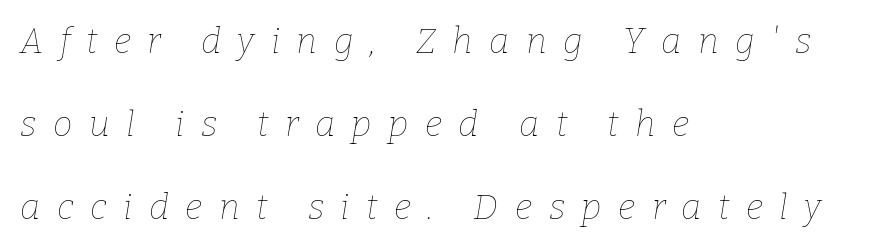
Q: Is the text bold? A: No.
Q: Is the text italic (slanted)? A: Yes, it leans right by about 9 degrees.
Q: Is the text underlined? A: No.
Q: How is the paragraph aligned? A: Left-aligned.
Q: Is the spacing between letters normal or unusually wide? A: Unusually wide.
Q: Is the spacing between lines tight, normal or loose? A: Loose.
Q: Width (condensed, normal, or wide)? A: Normal.
Q: Stroke contrast? A: Low.
Q: x-height? A: Medium.
Q: Monospaced? A: No.
